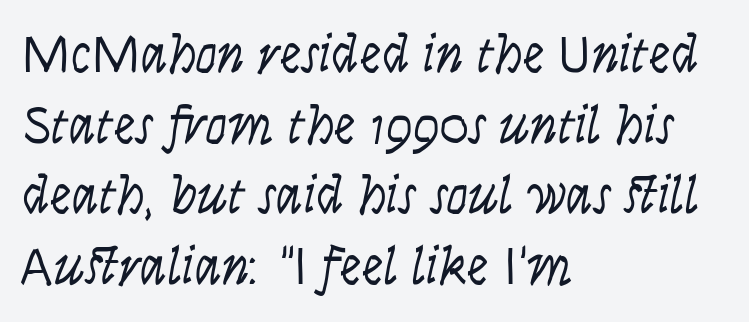
The image shows 54 px light, condensed sans-serif type; set left-aligned, normal line spacing (1.31x), normal letter spacing, not underlined; low stroke contrast and a large x-height.
